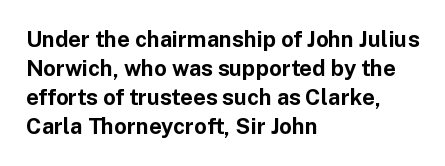
{"italic": "no", "bold": "yes", "underline": "no", "align": "left", "line_spacing": "normal", "line_spacing_ratio": 1.32, "letter_spacing": "normal", "letter_spacing_em": 0.0, "glyph_px": 22}
